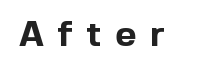
Does the lettering tilt? It doesn't — this is upright. The face used here has the dense, thick strokes of a bold. What stands out about the letter spacing? Its width — letters are far apart. Underline: absent.
